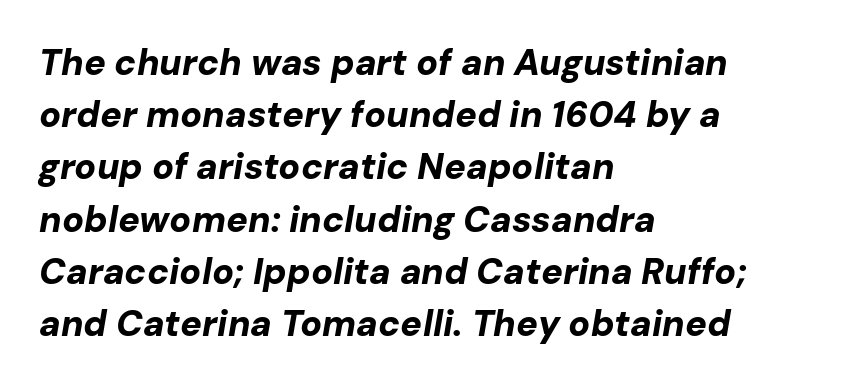
The image shows 36 px bold type, italic (leaning right); set left-aligned, normal line spacing (1.45x), normal letter spacing, not underlined; low stroke contrast and a medium x-height.
